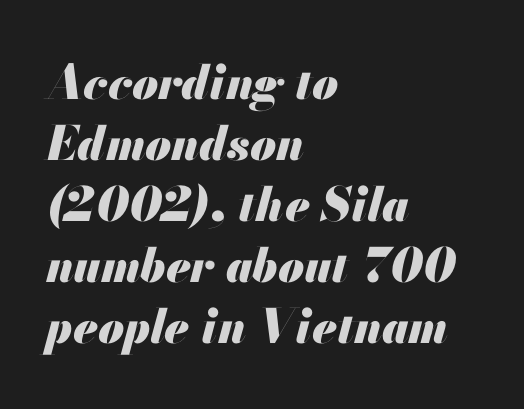
Horizontally, the lines are justified to the leading edge only. The space beneath each line is pristine and unruled. A full-strength bold gives these letters their thick strokes. Nobody touched the tracking dial on this one.
